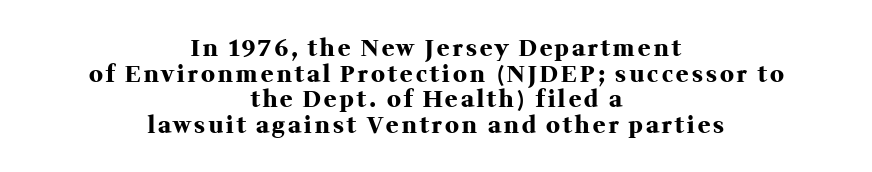
When letters stand straight like this, we call the style roman or upright. Vertically, the passage feels compressed, each row crowding the next. Words float on clear page, feet unadorned. Pretty heavy lettering here — definitely bold. Short and long lines alike share a common midpoint.
